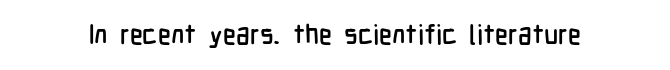
{"italic": "no", "underline": "no", "letter_spacing": "normal", "letter_spacing_em": 0.0, "glyph_px": 27}
